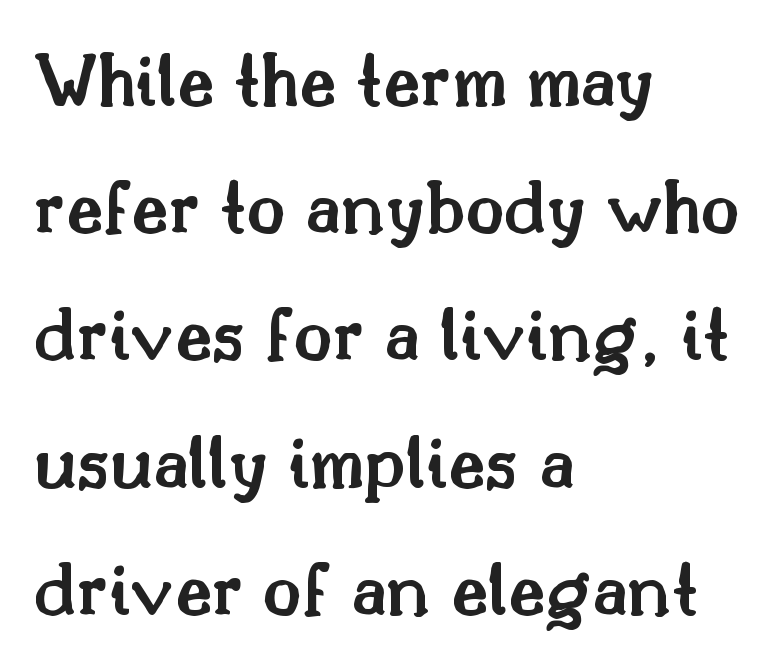
{"serif": "yes", "italic": "no", "bold": "semi", "weight": "semibold", "width": "normal", "stroke_contrast": "medium", "x_height": "small", "monospaced": "no", "underline": "no", "align": "left", "line_spacing": "normal", "line_spacing_ratio": 1.59, "letter_spacing": "normal", "letter_spacing_em": 0.0, "glyph_px": 80}
